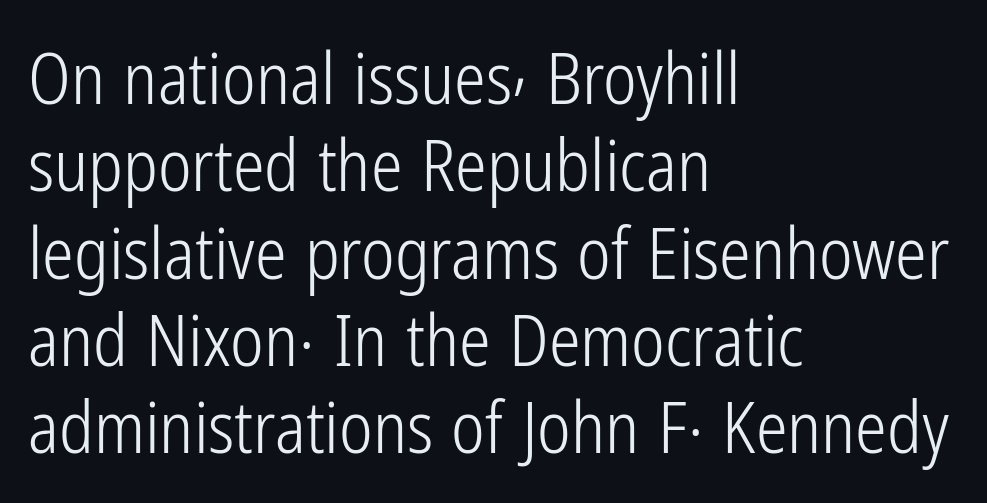
Each line starts at the same left margin while the right side varies. Varying glyph widths throughout — classic text-font behaviour. Observe the ordinary spacing: letters are neighbours, not strangers. Stem width sits at or under what a default text font uses. If you drew a line through each stem, it would be perfectly vertical.
